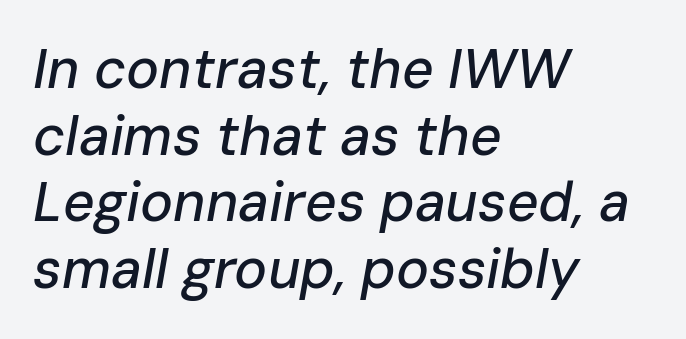
Q: Is the text italic (slanted)? A: Yes, it leans right by about 10 degrees.
Q: Is the text underlined? A: No.
Q: How is the paragraph aligned? A: Left-aligned.
Q: Is the spacing between letters normal or unusually wide? A: Normal.
Q: Width (condensed, normal, or wide)? A: Normal.
Q: Stroke contrast? A: Low.
Q: x-height? A: Medium.
Q: Monospaced? A: No.
